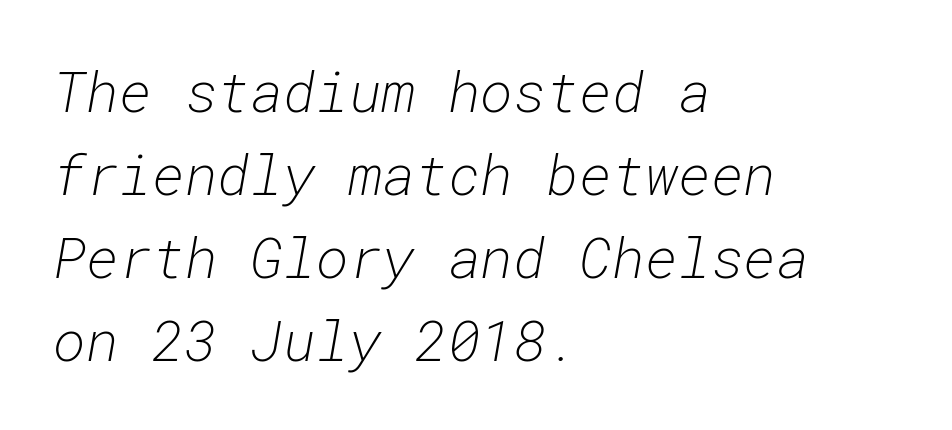
Underlining? Definitely not there. The letterforms sit shoulder to shoulder at normal distance. The designer left line spacing at the default. Monospaced: the letters line up in strict vertical columns.
